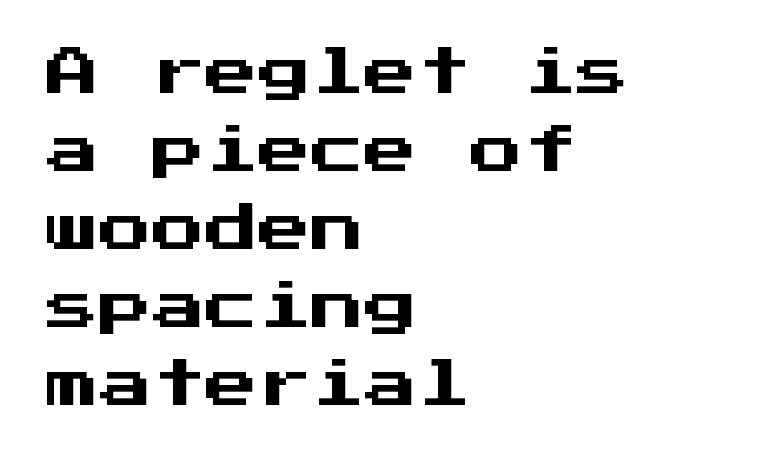
Every stem runs plumb, perpendicular to the baseline. The glyphs in this specimen are sans serif. The passage shown stacks its lines at a standard gap. Honestly, the letter spacing is just normal — you wouldn't notice it.
